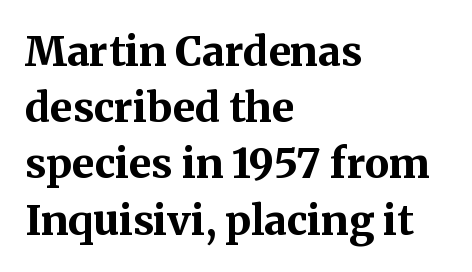
Default kerning and tracking; the words read as compact shapes. All the whitespace from short lines collects on the right. The zone under the glyphs is completely vacant. The letters stand upright; this is a roman face. Unlike a clean sans, this face finishes its strokes with serifs. These lines are rendered in a variable-pitch font.
